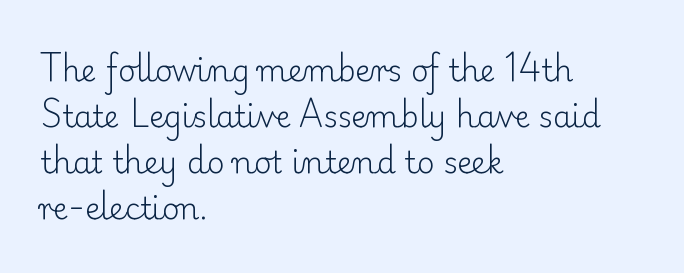
Q: Is the text bold? A: No.
Q: Is the text italic (slanted)? A: No, it is upright.
Q: Is the text underlined? A: No.
Q: How is the paragraph aligned? A: Left-aligned.
Q: Is the spacing between letters normal or unusually wide? A: Normal.
Q: Is the spacing between lines tight, normal or loose? A: Normal.
Q: Width (condensed, normal, or wide)? A: Normal.
Q: Stroke contrast? A: Low.
Q: x-height? A: Small.
Q: Monospaced? A: No.
